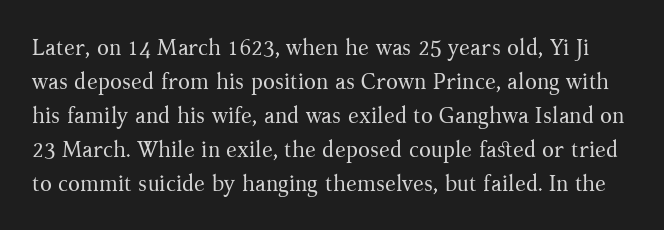
The image shows 22 px text type, upright; set normal line spacing (1.54x), normal letter spacing, not underlined.
